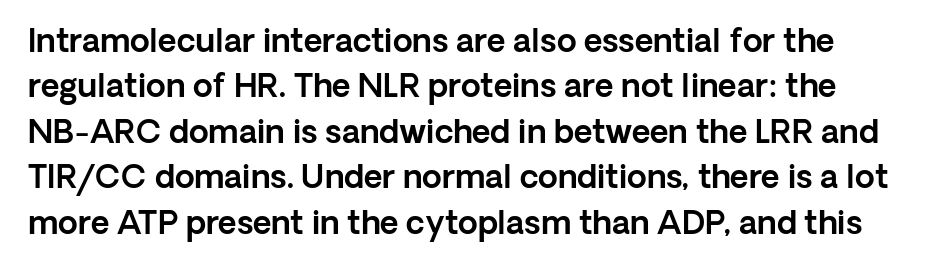
{"serif": "no", "italic": "no", "width": "normal", "x_height": "medium", "monospaced": "no", "underline": "no", "line_spacing": "normal", "line_spacing_ratio": 1.42, "letter_spacing": "normal", "letter_spacing_em": 0.0, "glyph_px": 32}
